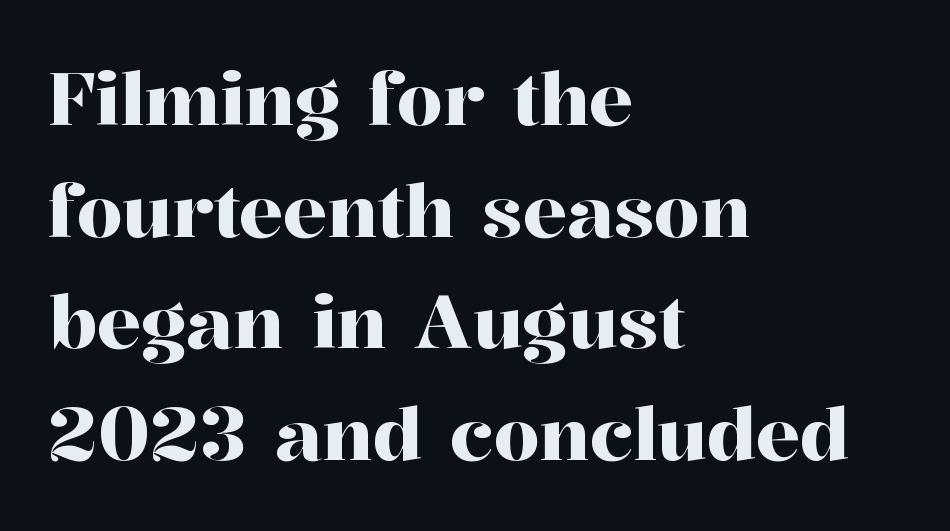
Q: Is the text italic (slanted)? A: No, it is upright.
Q: Is the typeface a serif or a sans-serif typeface? A: Serif.
Q: Is the text underlined? A: No.
Q: How is the paragraph aligned? A: Left-aligned.
Q: Is the spacing between letters normal or unusually wide? A: Normal.
Q: Is the spacing between lines tight, normal or loose? A: Normal.
Q: Width (condensed, normal, or wide)? A: Normal.
Q: Stroke contrast? A: High.
Q: x-height? A: Medium.
Q: Monospaced? A: No.
